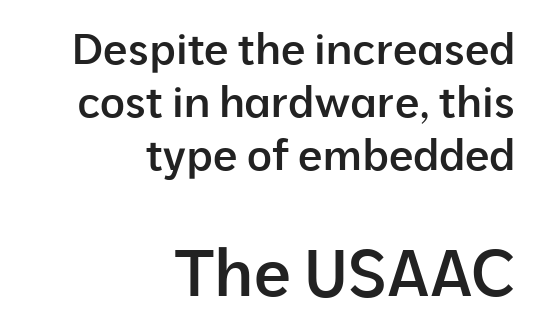
{"serif": "no", "italic": "no", "bold": "semi", "weight": "semibold", "width": "normal", "stroke_contrast": "low", "x_height": "medium", "monospaced": "no", "underline": "no", "align": "right", "line_spacing_ratio": 1.23, "letter_spacing": "normal", "letter_spacing_em": 0.0, "larger_block": "second", "size_ratio": 1.51, "glyph_px": 65}
